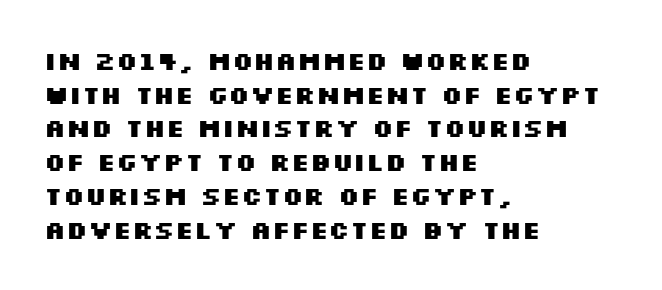
Students, note that the glyphs here touch the page at normal intervals. Chunky letters — that's bold for sure. Descenders are the only things crossing below the line. Notice how the passage keeps a crisp vertical edge on the left only.
